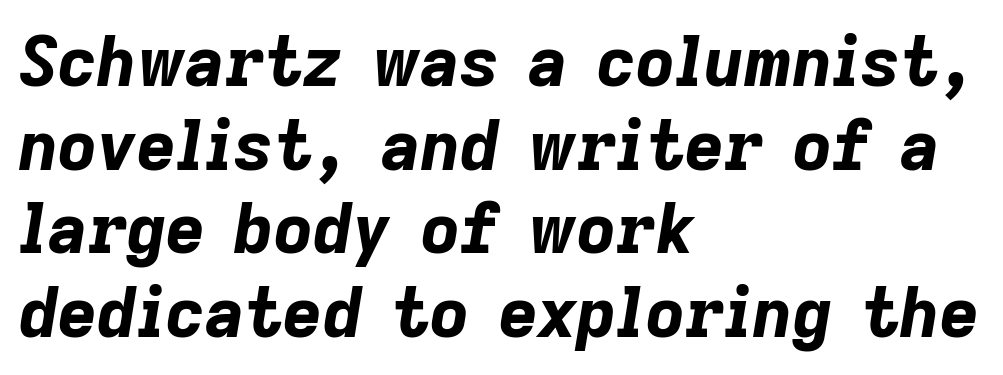
{"italic": "yes", "lean": "right", "slant_degrees": 9, "bold": "yes", "weight": "bold", "width": "normal", "stroke_contrast": "low", "x_height": "medium", "monospaced": "no", "underline": "no", "align": "left", "line_spacing_ratio": 1.23, "letter_spacing": "normal", "letter_spacing_em": 0.0, "glyph_px": 68}
